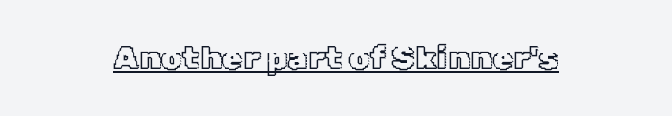
{"italic": "no", "width": "normal", "x_height": "medium", "monospaced": "no", "underline": "yes", "align": "center", "letter_spacing": "normal", "letter_spacing_em": 0.0, "glyph_px": 33}
